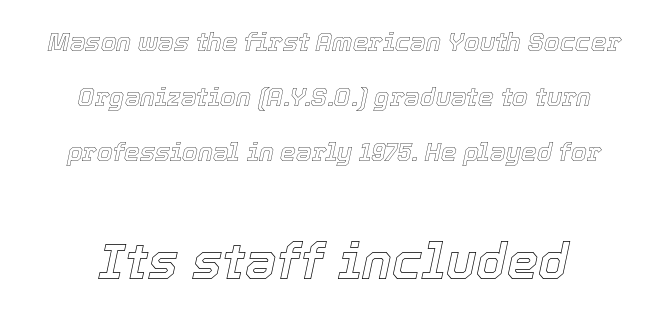
Q: Is the text italic (slanted)? A: Yes, it leans right by about 12 degrees.
Q: Is the text underlined? A: No.
Q: How is the paragraph aligned? A: Centered.
Q: Is the spacing between letters normal or unusually wide? A: Normal.
Q: Is the spacing between lines tight, normal or loose? A: Loose.
Q: Which block of text is set in a larger size, the first (top) or the second (bottom)? A: The second (bottom) one.
Q: Width (condensed, normal, or wide)? A: Normal.
Q: x-height? A: Medium.
Q: Monospaced? A: No.
